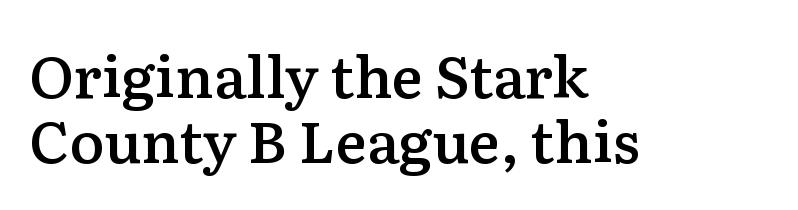
The typesetter chose a ragged-right arrangement here. Every character sits straight up, as roman type does. Is this a fixed-width face? No — the glyphs have proportional, varying widths. Successive baselines arrive quickly, one right under another.
